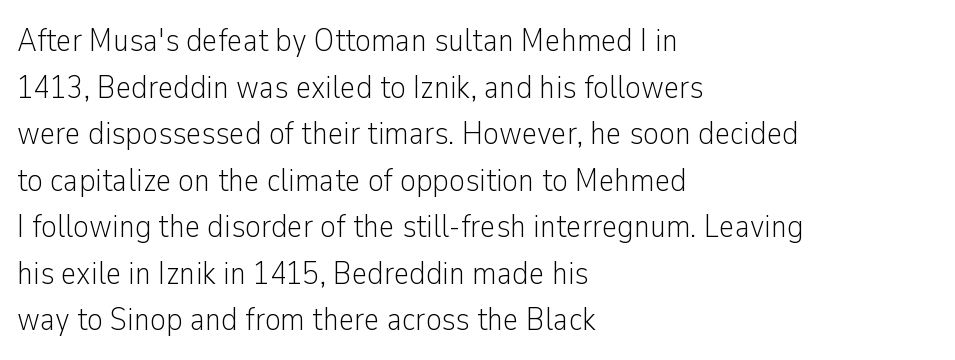
{"serif": "no", "italic": "no", "bold": "no", "weight": "light", "width": "condensed", "stroke_contrast": "low", "x_height": "medium", "monospaced": "no", "underline": "no", "align": "left", "line_spacing": "normal", "line_spacing_ratio": 1.41, "letter_spacing": "normal", "letter_spacing_em": 0.0, "glyph_px": 33}
